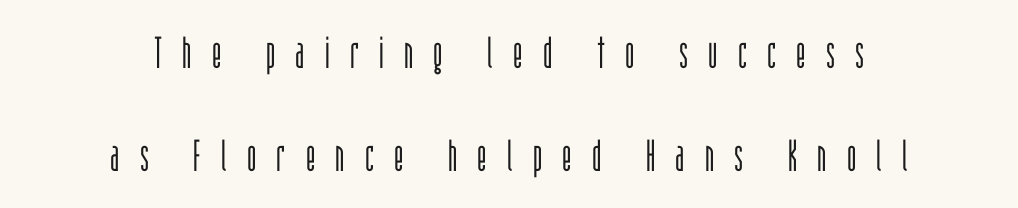
Q: Is the text bold? A: No.
Q: Is the text italic (slanted)? A: No, it is upright.
Q: Is the typeface a serif or a sans-serif typeface? A: Sans-serif.
Q: Is the text underlined? A: No.
Q: How is the paragraph aligned? A: Centered.
Q: Is the spacing between letters normal or unusually wide? A: Unusually wide.
Q: Is the spacing between lines tight, normal or loose? A: Loose.
Q: Width (condensed, normal, or wide)? A: Condensed.
Q: Stroke contrast? A: Low.
Q: x-height? A: Large.
Q: Monospaced? A: No.
